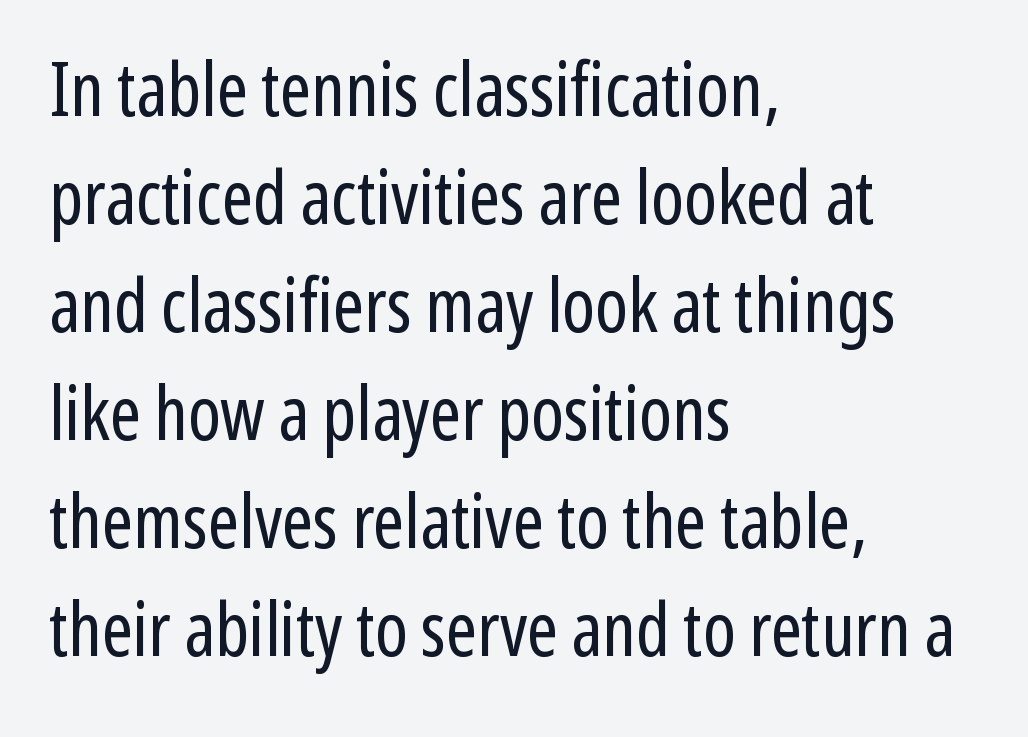
The image shows 74 px regular-weight, condensed sans-serif type, upright; set left-aligned, normal line spacing (1.46x), normal letter spacing, not underlined; low stroke contrast and a medium x-height.
